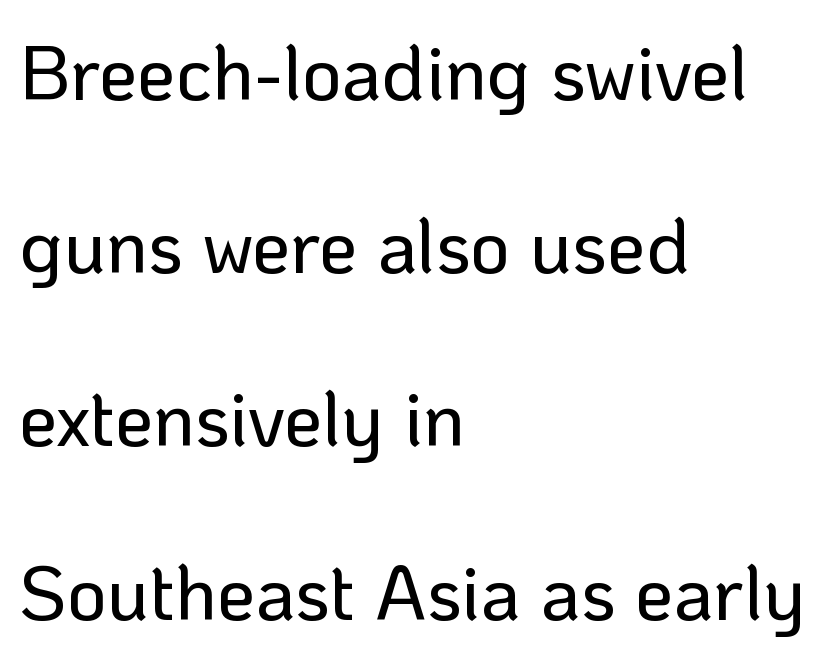
{"serif": "no", "italic": "no", "width": "normal", "stroke_contrast": "low", "x_height": "medium", "monospaced": "no", "underline": "no", "align": "left", "line_spacing": "loose", "line_spacing_ratio": 2.25, "letter_spacing": "normal", "letter_spacing_em": 0.0, "glyph_px": 77}
